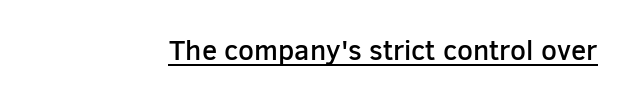
The image shows 28 px semibold sans-serif type, upright; set normal letter spacing, underlined; low stroke contrast and a medium x-height.
